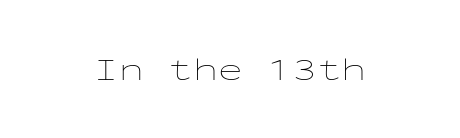
Q: Is the text bold? A: No.
Q: Is the text italic (slanted)? A: No, it is upright.
Q: Is the text underlined? A: No.
Q: Is the spacing between letters normal or unusually wide? A: Normal.
Q: Width (condensed, normal, or wide)? A: Wide.
Q: Stroke contrast? A: Low.
Q: x-height? A: Medium.
Q: Monospaced? A: Yes.
